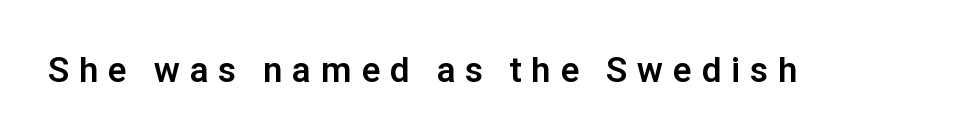
{"serif": "no", "italic": "no", "bold": "yes", "weight": "bold", "width": "normal", "stroke_contrast": "low", "x_height": "medium", "monospaced": "no", "underline": "no", "letter_spacing": "wide", "letter_spacing_em": 0.29, "glyph_px": 35}
